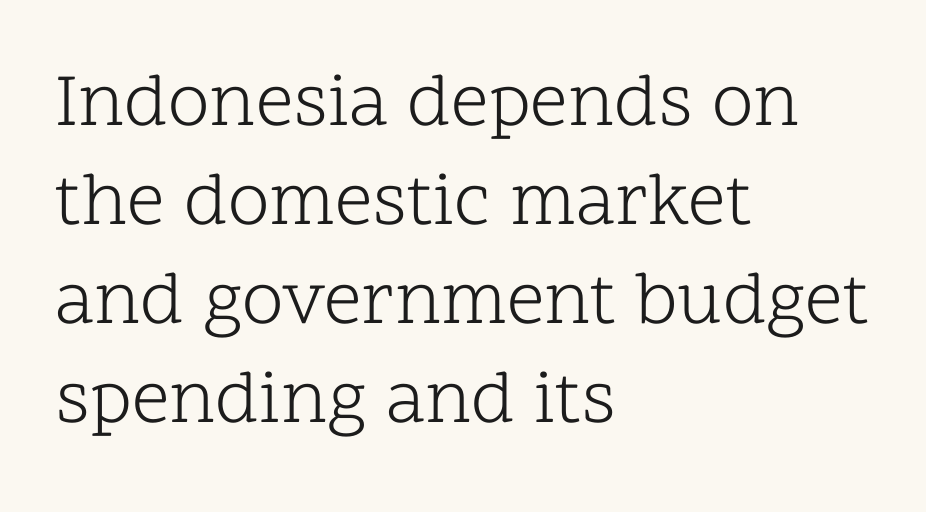
The leading is moderate, giving the passage an even texture. Caption: standard tracking, unaltered. This sample is left-justified, so line endings fall wherever the words run out. Old-style or modern, the face here clearly has serifs. Honestly, there is no underline to notice here at all.
